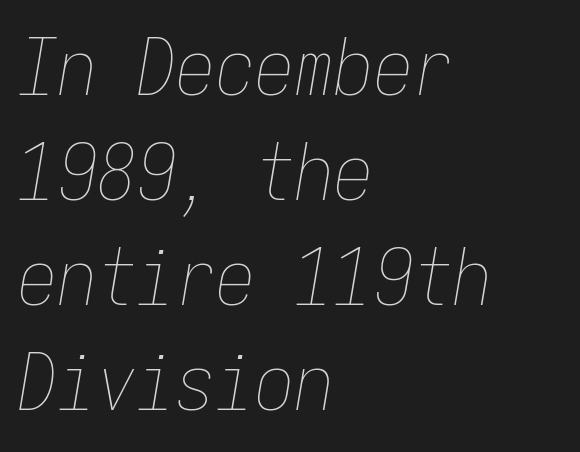
Rows of type keep a routine distance in the vertical direction. You could count columns in this text — the font is strictly monospaced. Letters have the restrained weight of plain body copy at most. The ragged edge is on the right, which tells us the setting is flush left.
